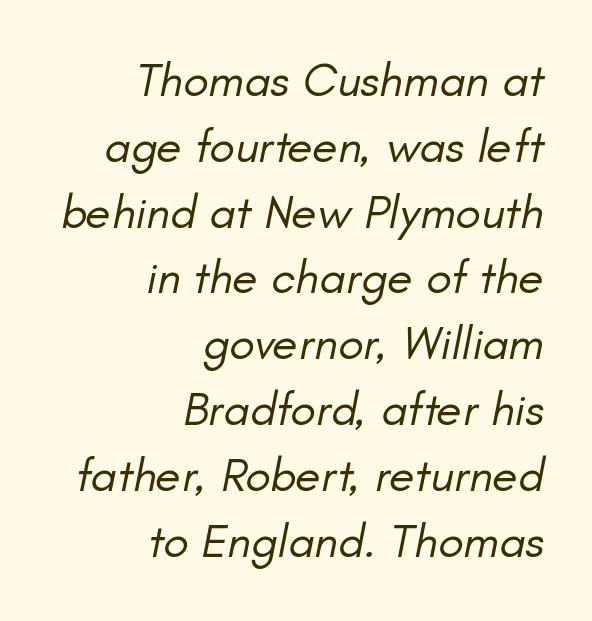
{"italic": "yes", "lean": "right", "slant_degrees": 11, "bold": "no", "weight": "regular", "width": "normal", "stroke_contrast": "low", "x_height": "small", "monospaced": "no", "underline": "no", "align": "right", "line_spacing": "normal", "line_spacing_ratio": 1.4, "letter_spacing": "normal", "letter_spacing_em": 0.0, "glyph_px": 47}
